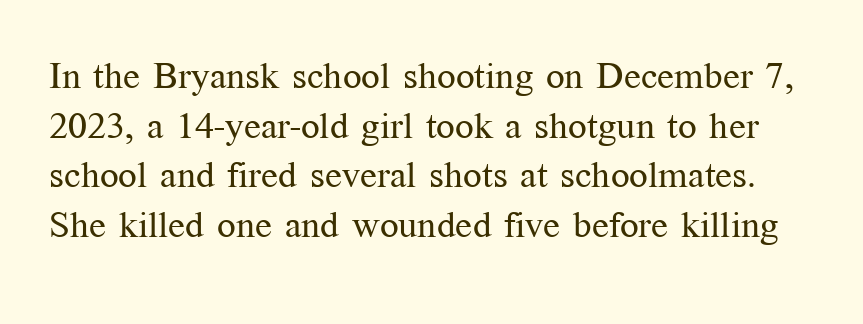
The image shows 37 px regular-weight serif type, upright; set normal line spacing (1.34x), normal letter spacing, not underlined; medium stroke contrast and a medium x-height.
